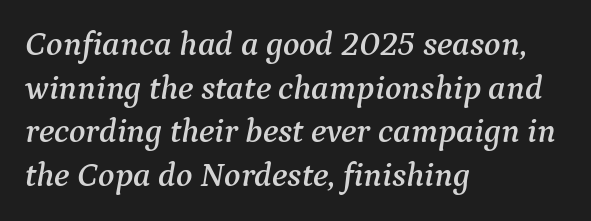
{"serif": "yes", "italic": "yes", "lean": "right", "slant_degrees": 9, "width": "normal", "stroke_contrast": "medium", "x_height": "medium", "monospaced": "no", "underline": "no", "align": "left", "line_spacing": "normal", "line_spacing_ratio": 1.28, "letter_spacing": "normal", "letter_spacing_em": 0.0, "glyph_px": 34}
